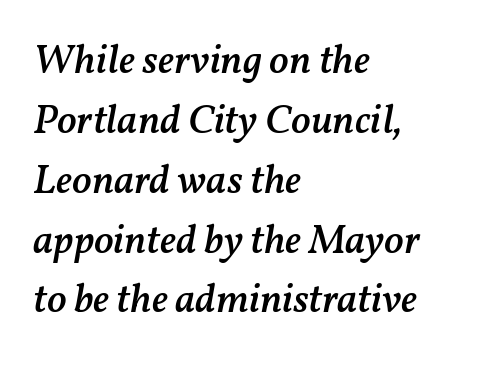
{"italic": "yes", "lean": "right", "slant_degrees": 11, "bold": "semi", "weight": "semibold", "width": "normal", "stroke_contrast": "medium", "x_height": "medium", "monospaced": "no", "underline": "no", "align": "left", "line_spacing": "normal", "line_spacing_ratio": 1.46, "letter_spacing": "normal", "letter_spacing_em": 0.0, "glyph_px": 41}
